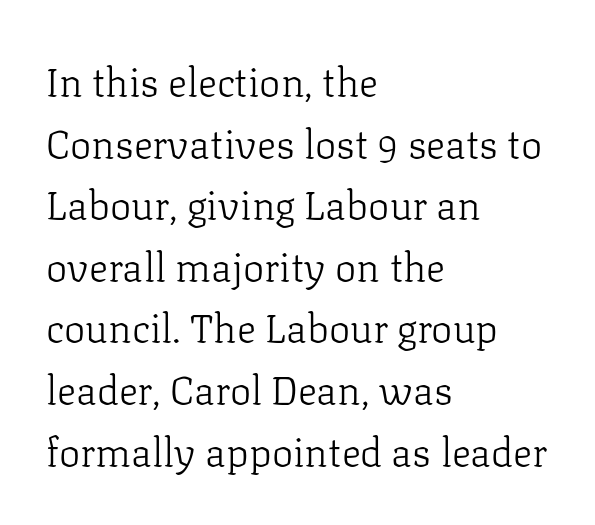
Descenders hang freely into open space. A typesetter would call this proportional, since set widths differ per character. Vertical stems look standard width or narrower in stroke. The face used here is rendered with its standard letterfit. If you drew a ruler down the left edge, every line would touch it. Baseline-to-baseline distance is the conventional proportion of letter height.
